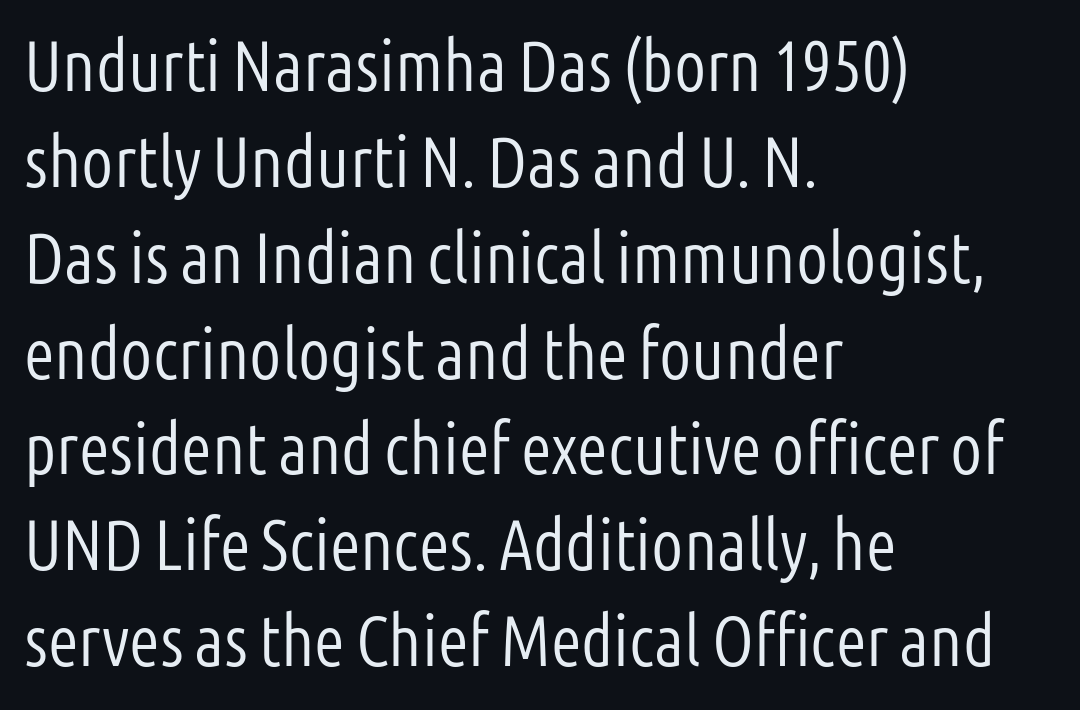
{"serif": "no", "italic": "no", "bold": "no", "weight": "light", "width": "condensed", "stroke_contrast": "low", "x_height": "medium", "monospaced": "no", "underline": "no", "align": "left", "line_spacing": "normal", "line_spacing_ratio": 1.35, "letter_spacing": "normal", "letter_spacing_em": 0.0, "glyph_px": 71}
